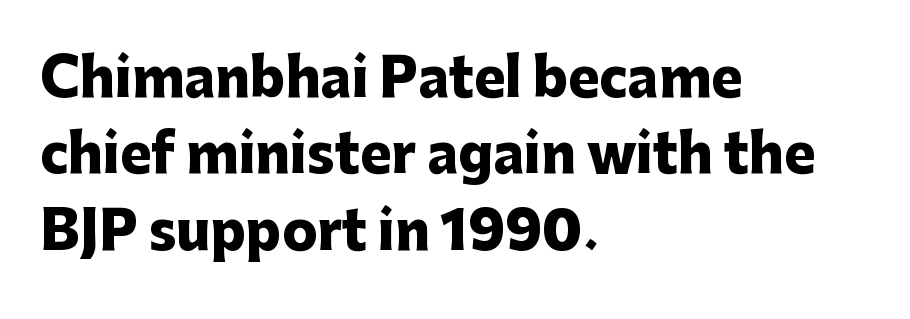
As a designer I'd log this as weight 700, bold. The foot of each line stays bare and open. Stroke terminals: plain, sans-serif. These lines are rendered in a variable-pitch font. Spacing between characters is what you'd get straight out of the box.
